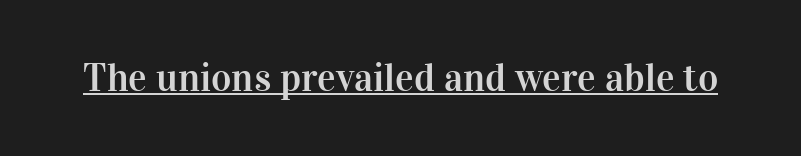
The image shows 39 px serif type, upright; set normal letter spacing, underlined; high stroke contrast and a medium x-height.
